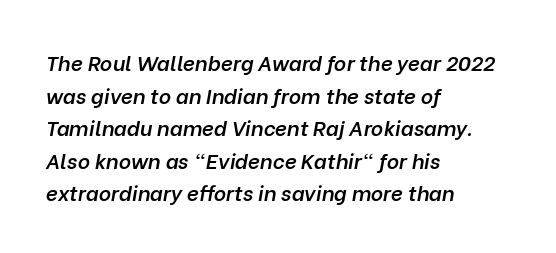
The rendering uses a semibold face; strokes are thickened but not to full bold. Designer's note — italics engaged. The space beneath each line is pristine and unruled. No extra tracking has been applied to these lines.
